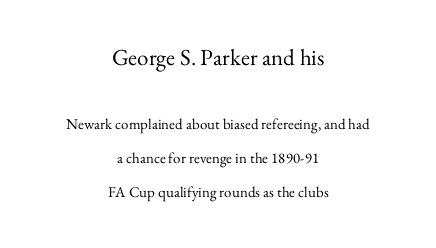
Q: Is the text bold? A: No.
Q: Is the text italic (slanted)? A: No, it is upright.
Q: Is the text underlined? A: No.
Q: How is the paragraph aligned? A: Centered.
Q: Is the spacing between letters normal or unusually wide? A: Normal.
Q: Is the spacing between lines tight, normal or loose? A: Loose.
Q: Which block of text is set in a larger size, the first (top) or the second (bottom)? A: The first (top) one.
